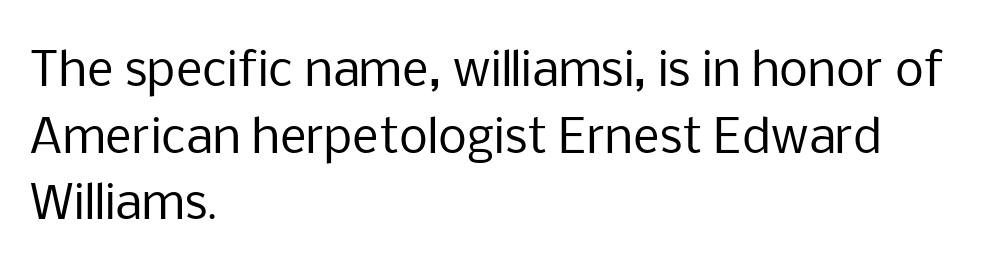
The image shows 46 px regular-weight sans-serif type, upright; set left-aligned, normal line spacing (1.45x), normal letter spacing, not underlined; low stroke contrast and a medium x-height.
